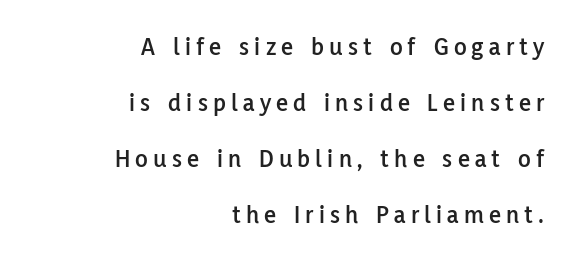
Upright lettering throughout. Successive baselines arrive slowly, with a big drop between each. Characters follow at a spacing far wider than the type designer built in. The setting favours the right margin, as signatures and pull-quotes sometimes do.
